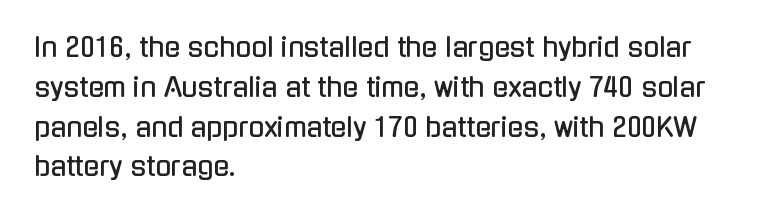
How would I describe the line gaps? Plain and ordinary. Does extra space separate the letters? No, they use regular spacing. These lines stack with their left ends in a neat column. Underlining? Definitely not there. Quick note: not italic, upright.
